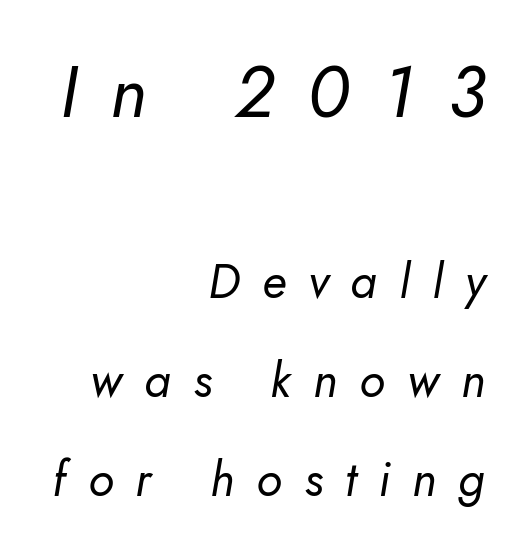
The area under the type is left untouched. The passage shown is typed in a proportional face where columns would drift. The face looks like a standard text weight, possibly lighter. The line texture is sparse and dotted thanks to wide tracking. Horizontal bands of white between lines are thick stripes. Visually, the top section dominates because its glyphs are scaled up.
